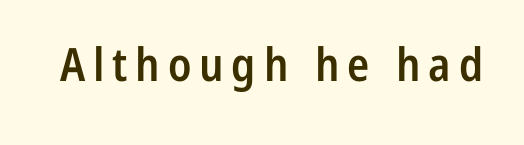
Q: Is the text bold? A: Semi-bold.
Q: Is the text italic (slanted)? A: No, it is upright.
Q: Is the typeface a serif or a sans-serif typeface? A: Sans-serif.
Q: Is the text underlined? A: No.
Q: Width (condensed, normal, or wide)? A: Condensed.
Q: Stroke contrast? A: Low.
Q: x-height? A: Medium.
Q: Monospaced? A: No.
